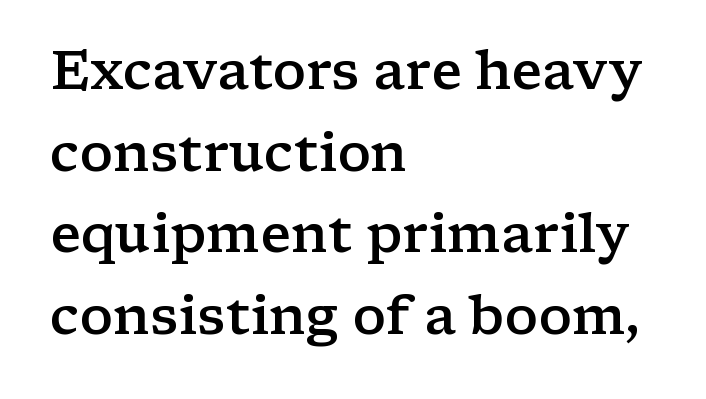
A bit beefed up — I'd call it semibold rather than bold. Style check: upright. Characters follow at the spacing the type designer built in. Evenly set lines give the paragraph a standard silhouette. Type without underlining. The passage shown is typed in a proportional face where columns would drift.
